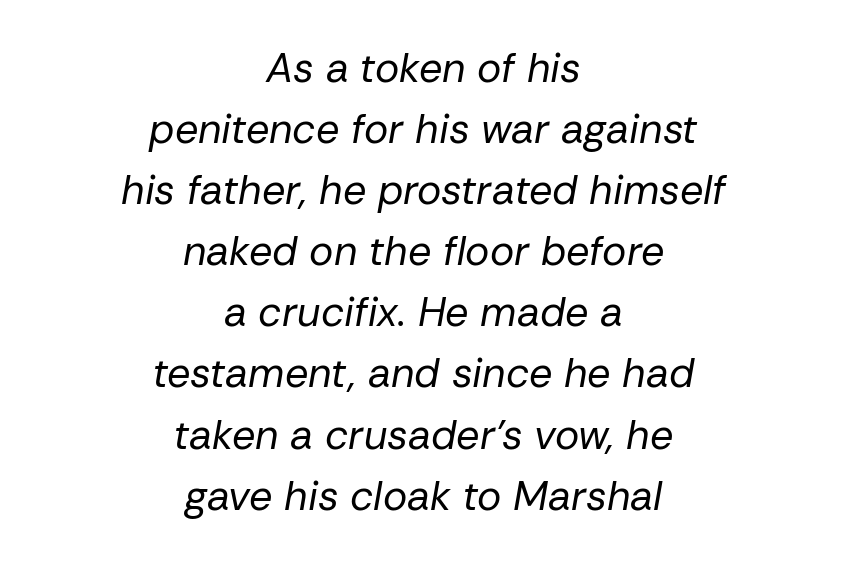
The image shows 41 px regular-weight type, italic (leaning right); set centered, normal line spacing (1.49x), normal letter spacing, not underlined; low stroke contrast and a medium x-height.
